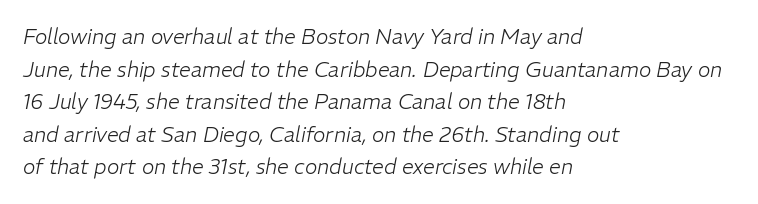
{"italic": "yes", "lean": "right", "slant_degrees": 11, "bold": "no", "underline": "no", "align": "left", "line_spacing": "normal", "line_spacing_ratio": 1.55, "letter_spacing": "normal", "letter_spacing_em": 0.0, "glyph_px": 21}
